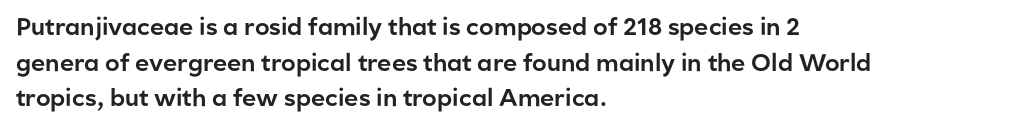
{"italic": "no", "underline": "no", "align": "left", "line_spacing": "normal", "line_spacing_ratio": 1.48, "letter_spacing": "normal", "letter_spacing_em": 0.0, "glyph_px": 24}
